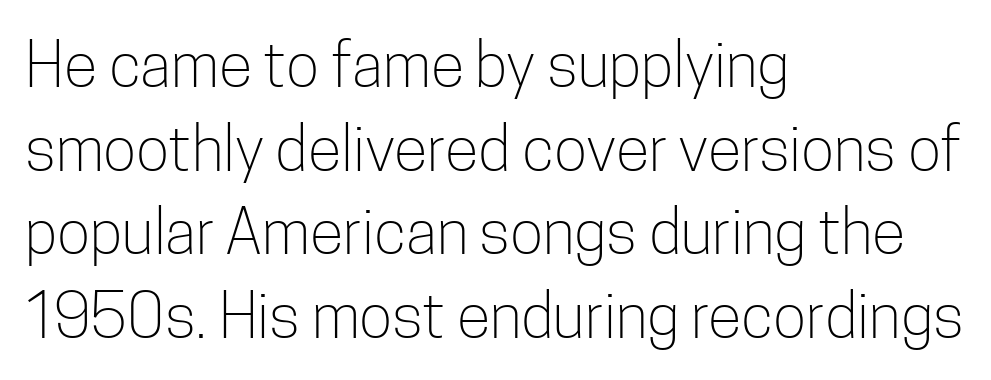
Q: Is the text bold? A: No.
Q: Is the text italic (slanted)? A: No, it is upright.
Q: Is the typeface a serif or a sans-serif typeface? A: Sans-serif.
Q: Is the text underlined? A: No.
Q: How is the paragraph aligned? A: Left-aligned.
Q: Is the spacing between letters normal or unusually wide? A: Normal.
Q: Is the spacing between lines tight, normal or loose? A: Normal.
Q: Width (condensed, normal, or wide)? A: Condensed.
Q: Stroke contrast? A: Low.
Q: x-height? A: Medium.
Q: Monospaced? A: No.
